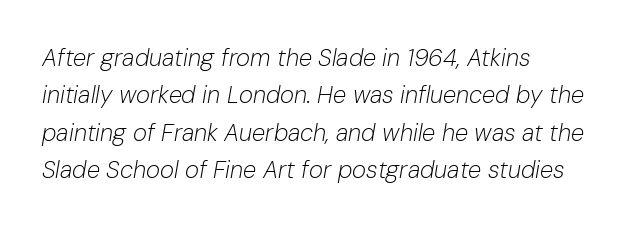
Q: Is the text bold? A: No.
Q: Is the text italic (slanted)? A: Yes, it leans right by about 10 degrees.
Q: Is the text underlined? A: No.
Q: How is the paragraph aligned? A: Left-aligned.
Q: Is the spacing between letters normal or unusually wide? A: Normal.
Q: Is the spacing between lines tight, normal or loose? A: Normal.
